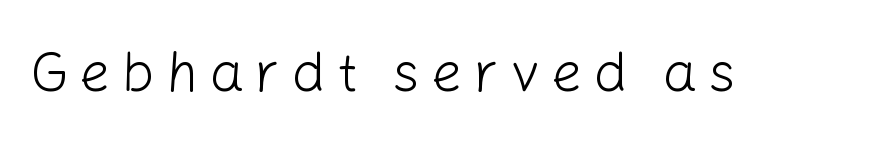
{"serif": "no", "italic": "no", "bold": "no", "weight": "light", "width": "normal", "stroke_contrast": "low", "x_height": "medium", "monospaced": "no", "underline": "no", "letter_spacing": "wide", "letter_spacing_em": 0.2, "glyph_px": 55}
